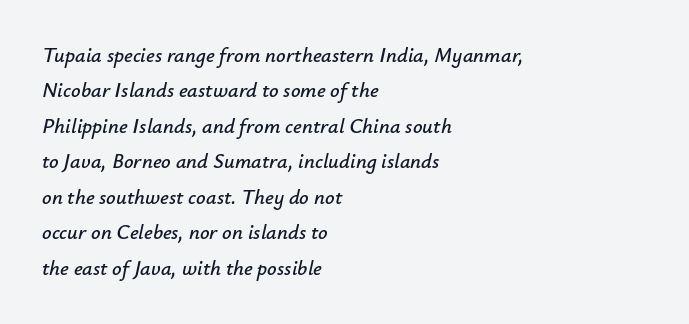
Q: Is the text italic (slanted)? A: Yes, it leans right by about 12 degrees.
Q: Is the text underlined? A: No.
Q: How is the paragraph aligned? A: Left-aligned.
Q: Is the spacing between letters normal or unusually wide? A: Normal.
Q: Is the spacing between lines tight, normal or loose? A: Normal.
